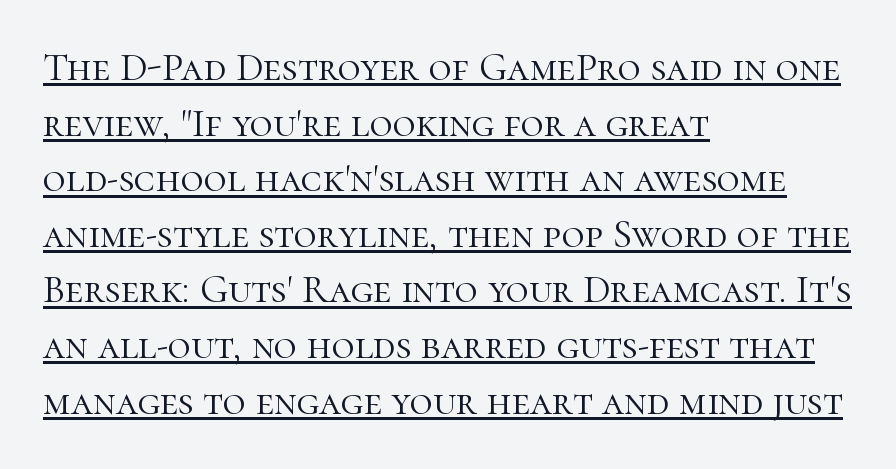
Q: Is the text bold? A: No.
Q: Is the text italic (slanted)? A: No, it is upright.
Q: Is the typeface a serif or a sans-serif typeface? A: Serif.
Q: Is the text underlined? A: Yes.
Q: How is the paragraph aligned? A: Left-aligned.
Q: Is the spacing between letters normal or unusually wide? A: Normal.
Q: Is the spacing between lines tight, normal or loose? A: Normal.
Q: Width (condensed, normal, or wide)? A: Normal.
Q: Stroke contrast? A: High.
Q: x-height? A: Medium.
Q: Monospaced? A: No.
